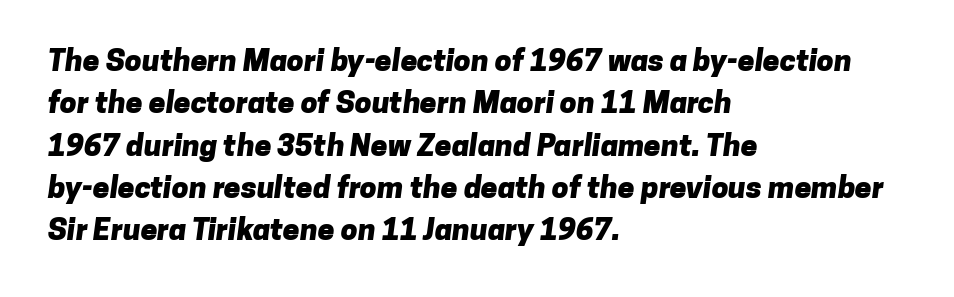
Q: Is the text bold? A: Yes.
Q: Is the typeface a serif or a sans-serif typeface? A: Sans-serif.
Q: Is the text underlined? A: No.
Q: How is the paragraph aligned? A: Left-aligned.
Q: Is the spacing between letters normal or unusually wide? A: Normal.
Q: Is the spacing between lines tight, normal or loose? A: Normal.
Q: Width (condensed, normal, or wide)? A: Normal.
Q: Stroke contrast? A: Low.
Q: x-height? A: Medium.
Q: Monospaced? A: No.
